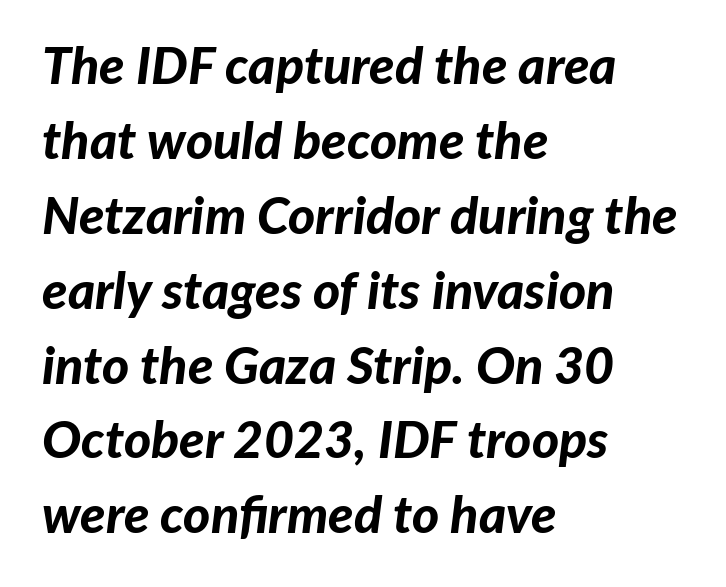
Layout note: lines flush left. You'd pick this weight for a headline — it's a proper bold. This sample keeps an unexceptional amount of space between lines. Plain, unruled lines of type.
